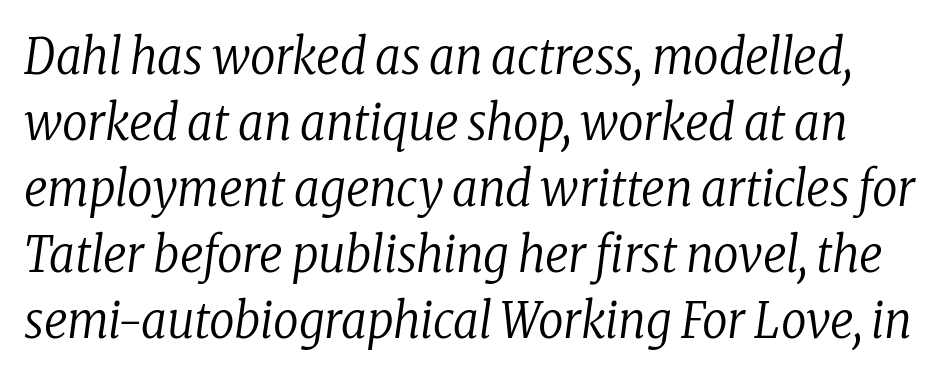
The image shows 50 px regular-weight, condensed serif type, italic (leaning right); set normal line spacing (1.32x), normal letter spacing, not underlined; low stroke contrast and a medium x-height.
